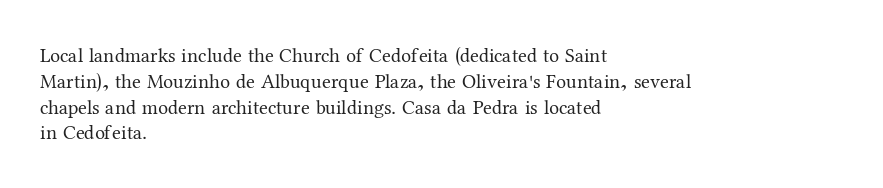
Interline gaps are of average width in this sample. Style check: upright. Tracking here is standard; glyphs follow each other at the usual distance. Stroke mass is kept to a normal reading level or below. Beneath every word, the page is bare. Leftover space on each line is placed entirely after the last word.
